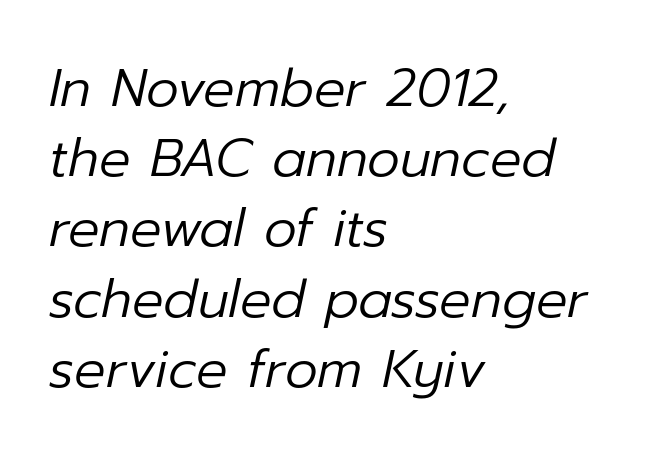
{"italic": "yes", "lean": "right", "slant_degrees": 12, "bold": "no", "weight": "regular", "width": "normal", "stroke_contrast": "low", "x_height": "medium", "monospaced": "no", "underline": "no", "align": "left", "line_spacing": "normal", "line_spacing_ratio": 1.35, "letter_spacing": "normal", "letter_spacing_em": 0.0, "glyph_px": 52}
